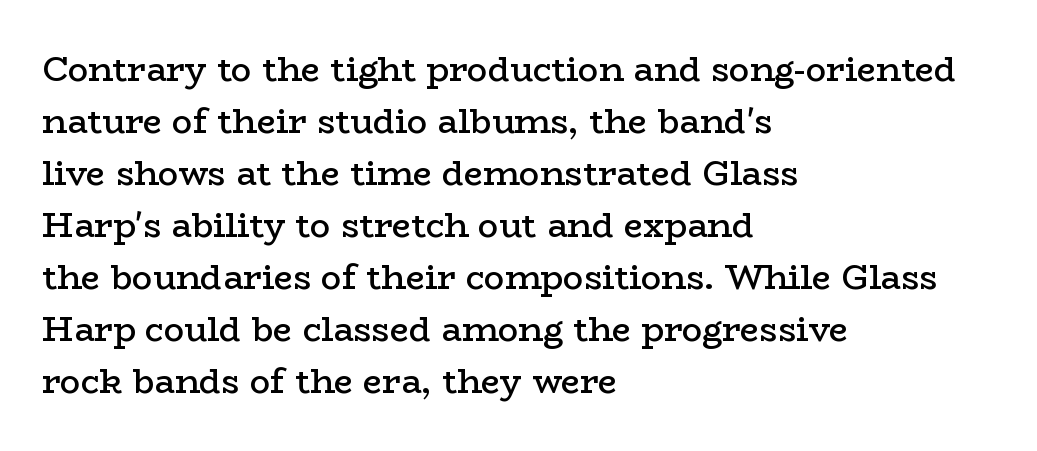
Q: Is the text bold? A: Semi-bold.
Q: Is the text italic (slanted)? A: No, it is upright.
Q: Is the typeface a serif or a sans-serif typeface? A: Serif.
Q: Is the text underlined? A: No.
Q: How is the paragraph aligned? A: Left-aligned.
Q: Is the spacing between letters normal or unusually wide? A: Normal.
Q: Is the spacing between lines tight, normal or loose? A: Normal.
Q: Width (condensed, normal, or wide)? A: Wide.
Q: Stroke contrast? A: Low.
Q: x-height? A: Medium.
Q: Monospaced? A: No.
